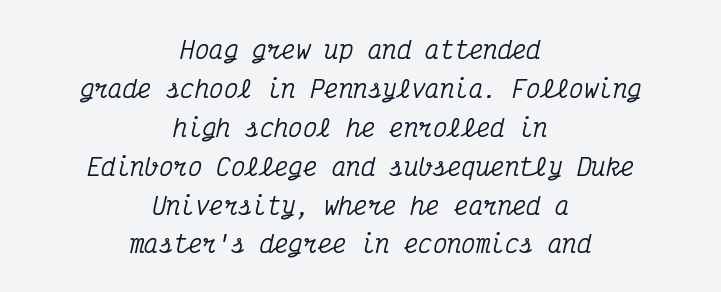
{"italic": "yes", "lean": "right", "slant_degrees": 12, "underline": "no", "align": "center", "line_spacing": "normal", "line_spacing_ratio": 1.62, "letter_spacing": "normal", "letter_spacing_em": 0.0, "glyph_px": 24}
